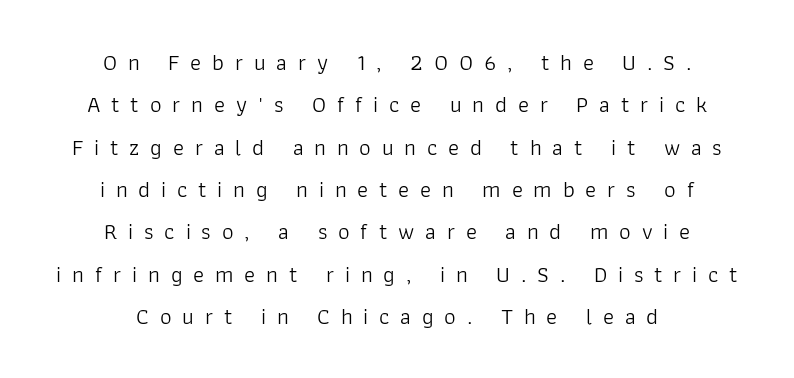
Q: Is the text bold? A: No.
Q: Is the text italic (slanted)? A: No, it is upright.
Q: Is the text underlined? A: No.
Q: How is the paragraph aligned? A: Centered.
Q: Is the spacing between letters normal or unusually wide? A: Unusually wide.
